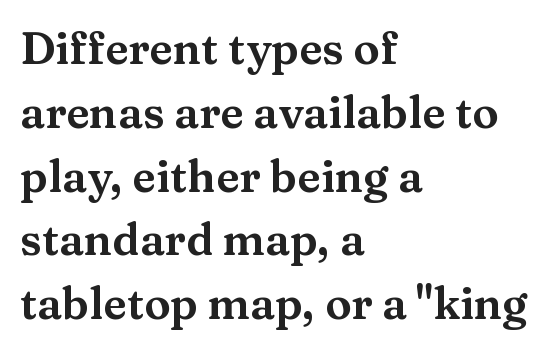
Q: Is the text italic (slanted)? A: No, it is upright.
Q: Is the typeface a serif or a sans-serif typeface? A: Serif.
Q: Is the text underlined? A: No.
Q: How is the paragraph aligned? A: Left-aligned.
Q: Is the spacing between letters normal or unusually wide? A: Normal.
Q: Is the spacing between lines tight, normal or loose? A: Normal.
Q: Width (condensed, normal, or wide)? A: Wide.
Q: Stroke contrast? A: Medium.
Q: x-height? A: Medium.
Q: Monospaced? A: No.
